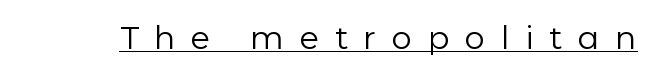
{"serif": "no", "italic": "no", "bold": "no", "weight": "regular", "width": "normal", "stroke_contrast": "low", "x_height": "medium", "monospaced": "no", "underline": "yes", "letter_spacing": "wide", "letter_spacing_em": 0.49, "glyph_px": 32}
